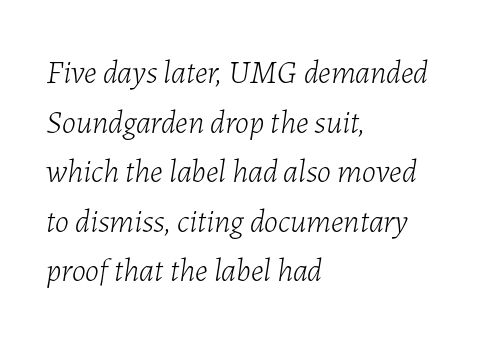
{"italic": "yes", "lean": "right", "slant_degrees": 7, "bold": "no", "weight": "light", "width": "normal", "stroke_contrast": "low", "x_height": "medium", "monospaced": "no", "underline": "no", "align": "left", "line_spacing": "normal", "line_spacing_ratio": 1.55, "letter_spacing": "normal", "letter_spacing_em": 0.0, "glyph_px": 32}
